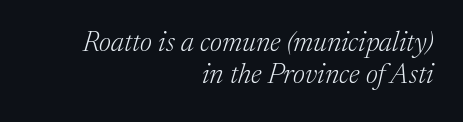
The image shows 28 px light serif type, italic (leaning right); set right-aligned, tight line spacing (1.15x), normal letter spacing, not underlined; medium stroke contrast and a medium x-height.
